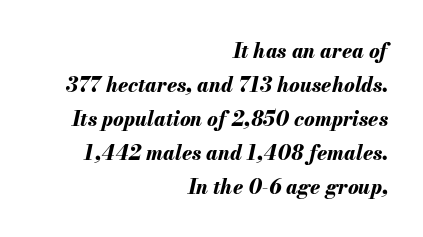
Q: Is the text bold? A: Yes.
Q: Is the text italic (slanted)? A: Yes, it leans right by about 13 degrees.
Q: Is the text underlined? A: No.
Q: How is the paragraph aligned? A: Right-aligned.
Q: Is the spacing between letters normal or unusually wide? A: Normal.
Q: Is the spacing between lines tight, normal or loose? A: Normal.
